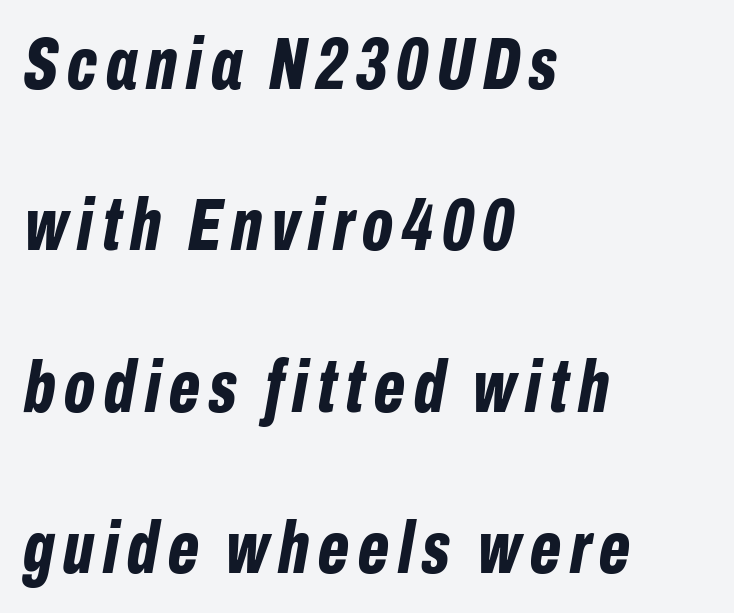
Q: Is the text bold? A: Yes.
Q: Is the text italic (slanted)? A: Yes, it leans right by about 10 degrees.
Q: Is the text underlined? A: No.
Q: How is the paragraph aligned? A: Left-aligned.
Q: Is the spacing between lines tight, normal or loose? A: Loose.
Q: Width (condensed, normal, or wide)? A: Condensed.
Q: Stroke contrast? A: Low.
Q: x-height? A: Medium.
Q: Monospaced? A: No.
